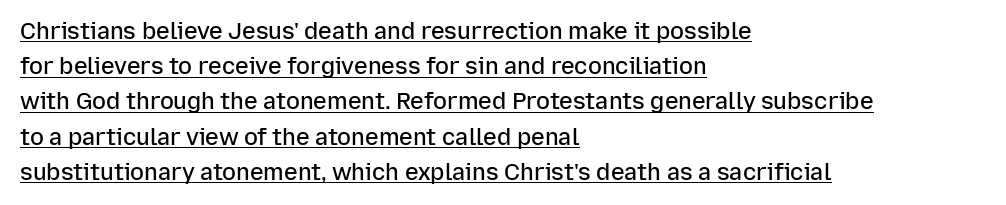
Students, observe the line beneath the letters — that is underlining. Vertical strokes here are truly vertical. Spacing between characters is what you'd get straight out of the box. Teacher's note: observe the even left margin — that is flush-left alignment. Weight check: semibold — heavier than regular, not quite bold. One glance says typical: line gaps are just what's usual.
